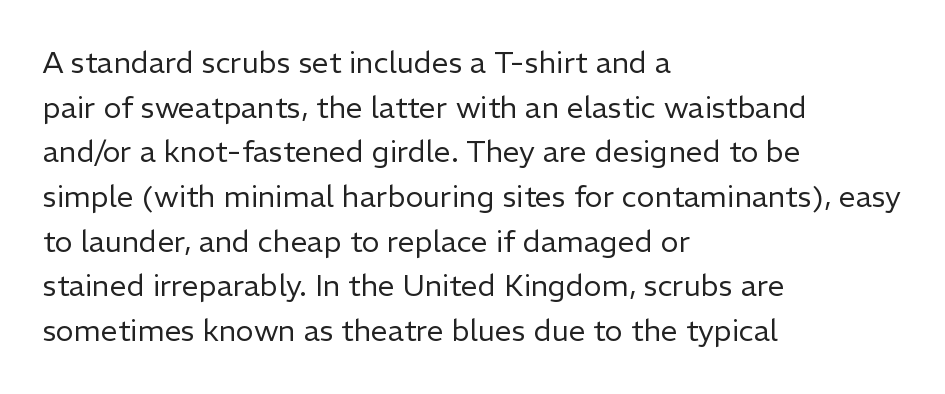
The image shows 30 px regular-weight sans-serif type, upright; set left-aligned, normal line spacing (1.49x), normal letter spacing, not underlined; low stroke contrast and a medium x-height.
